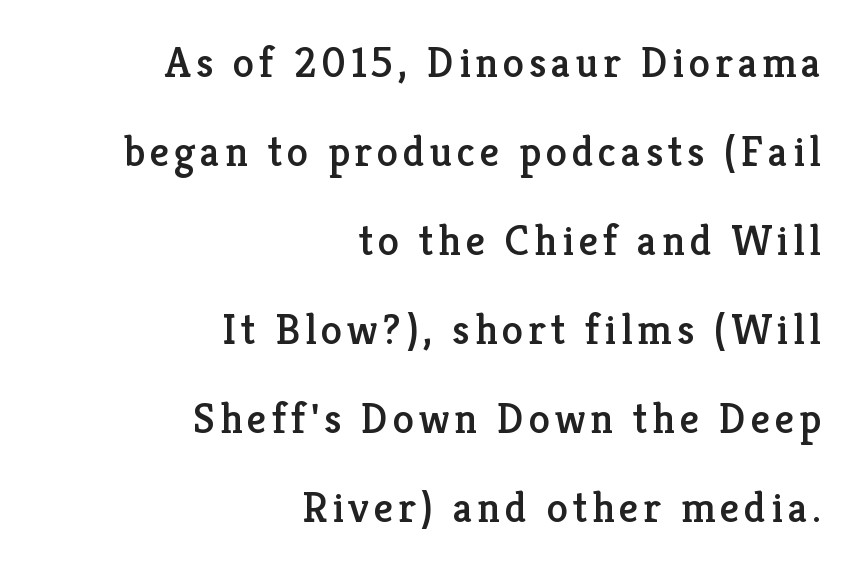
The image shows 43 px serif type, upright; set right-aligned, loose line spacing (2.07x), not underlined; low stroke contrast and a medium x-height.
